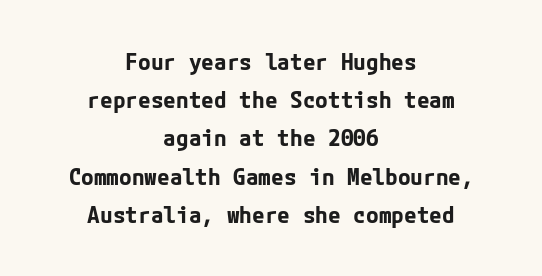
This is heavy type, rendered in bold. The specimen reads as upright at a glance. Compared with typical body copy, the letter spacing here is the same. The paragraph has two soft edges and a firm central axis. Is there much room between lines? A standard amount, neither cramped nor airy. Has an underline been added? It has not.
